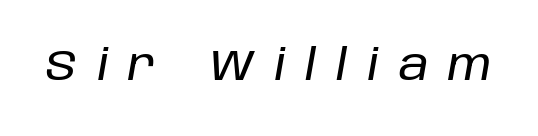
Q: Is the text italic (slanted)? A: Yes, it leans right by about 10 degrees.
Q: Is the text underlined? A: No.
Q: Is the spacing between letters normal or unusually wide? A: Unusually wide.
Q: Width (condensed, normal, or wide)? A: Normal.
Q: Stroke contrast? A: Low.
Q: x-height? A: Large.
Q: Monospaced? A: No.
